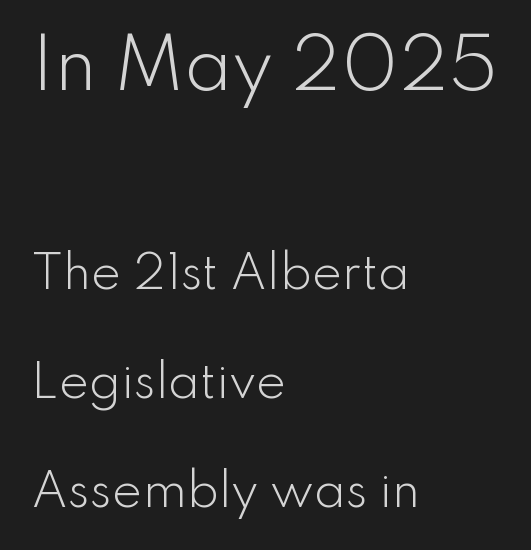
{"serif": "no", "italic": "no", "bold": "no", "weight": "light", "width": "normal", "stroke_contrast": "low", "x_height": "small", "monospaced": "no", "underline": "no", "align": "left", "line_spacing": "loose", "line_spacing_ratio": 2.42, "letter_spacing": "normal", "letter_spacing_em": 0.0, "larger_block": "first", "size_ratio": 1.51, "glyph_px": 68}
